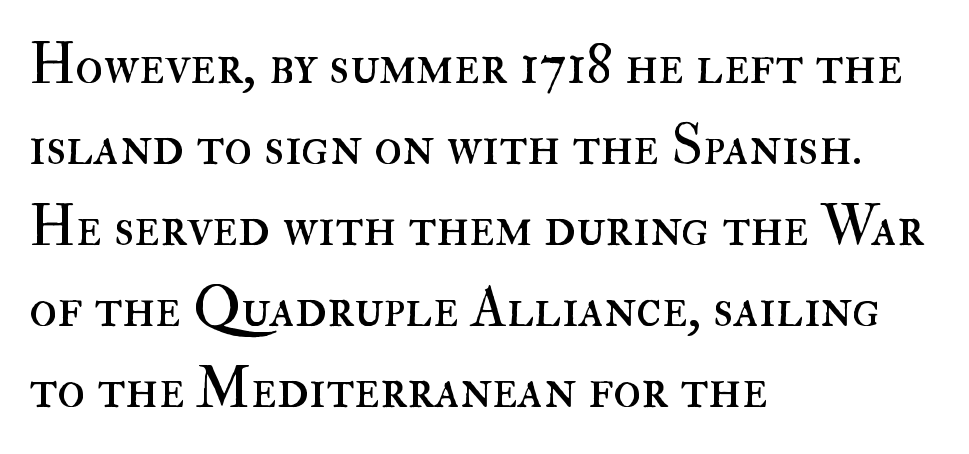
The image shows 57 px regular-weight type, upright; set left-aligned, normal line spacing (1.42x), normal letter spacing, not underlined; high stroke contrast and a small x-height.
